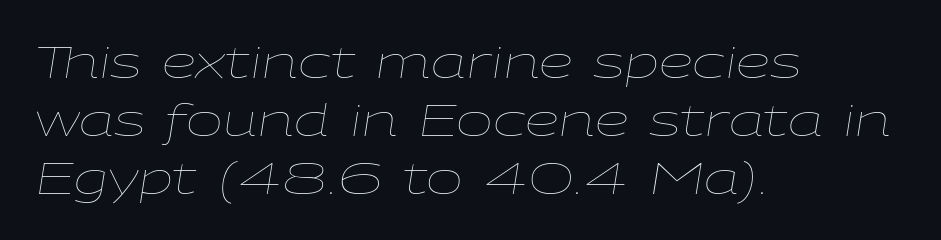
Q: Is the text bold? A: No.
Q: Is the text italic (slanted)? A: Yes, it leans right by about 9 degrees.
Q: Is the text underlined? A: No.
Q: How is the paragraph aligned? A: Left-aligned.
Q: Is the spacing between letters normal or unusually wide? A: Normal.
Q: Is the spacing between lines tight, normal or loose? A: Normal.
Q: Width (condensed, normal, or wide)? A: Wide.
Q: Stroke contrast? A: Low.
Q: x-height? A: Medium.
Q: Monospaced? A: No.
